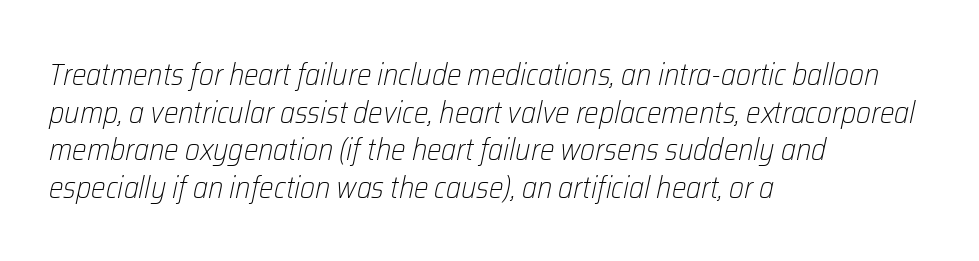
{"italic": "yes", "lean": "right", "slant_degrees": 12, "bold": "no", "weight": "light", "width": "condensed", "stroke_contrast": "low", "x_height": "medium", "monospaced": "no", "underline": "no", "align": "left", "line_spacing_ratio": 1.21, "letter_spacing": "normal", "letter_spacing_em": 0.0, "glyph_px": 31}
